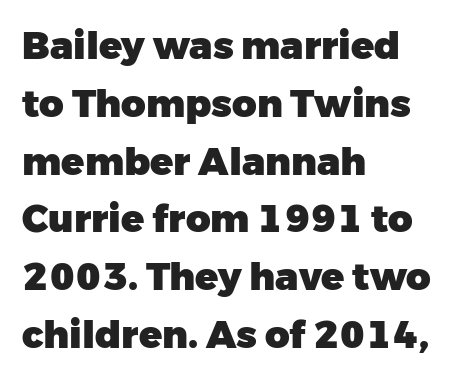
These lines are set flush left with a ragged right edge. The foot of each line stays bare and open. The lettering stays uniformly vertical, giving the passage a roman look. The leading is moderate, giving the passage an even texture.
